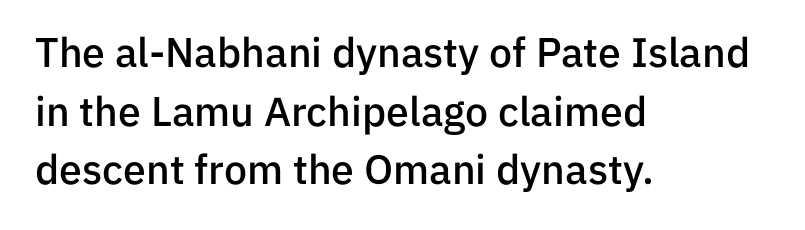
{"serif": "no", "italic": "no", "bold": "semi", "weight": "semibold", "width": "normal", "stroke_contrast": "low", "x_height": "medium", "monospaced": "no", "underline": "no", "align": "left", "line_spacing": "normal", "line_spacing_ratio": 1.43, "letter_spacing": "normal", "letter_spacing_em": 0.0, "glyph_px": 41}
